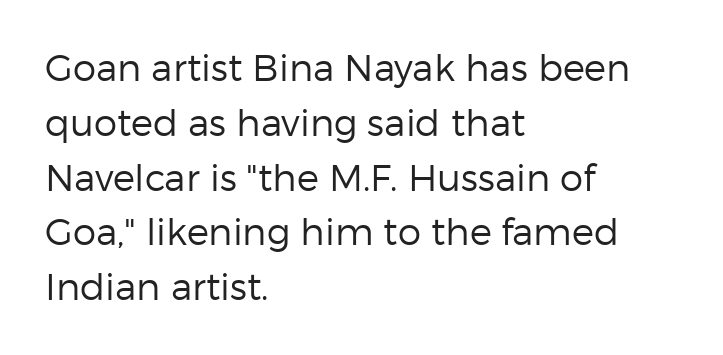
Q: Is the text bold? A: No.
Q: Is the text italic (slanted)? A: No, it is upright.
Q: Is the typeface a serif or a sans-serif typeface? A: Sans-serif.
Q: Is the text underlined? A: No.
Q: How is the paragraph aligned? A: Left-aligned.
Q: Is the spacing between letters normal or unusually wide? A: Normal.
Q: Is the spacing between lines tight, normal or loose? A: Normal.
Q: Width (condensed, normal, or wide)? A: Normal.
Q: Stroke contrast? A: Low.
Q: x-height? A: Medium.
Q: Monospaced? A: No.
